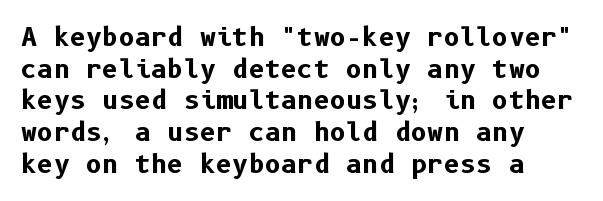
Q: Is the text bold? A: Yes.
Q: Is the text italic (slanted)? A: No, it is upright.
Q: Is the text underlined? A: No.
Q: How is the paragraph aligned? A: Left-aligned.
Q: Is the spacing between letters normal or unusually wide? A: Normal.
Q: Is the spacing between lines tight, normal or loose? A: Normal.
